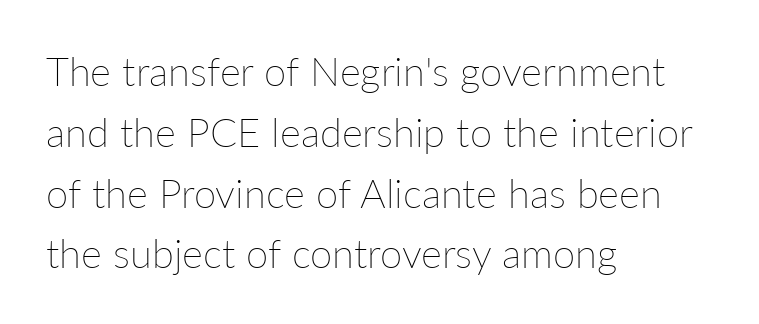
Spacing verdict: proportional, widths tailored to each character. Reading down the column, the eye jumps a familiar distance to each next line. Stems here are at most as thick as an everyday book face. The lines in this sample share a left origin and differ only in where they stop. What stands out about the letter spacing? Nothing — it is the standard amount. Unmarked baselines from the first word to the last.
